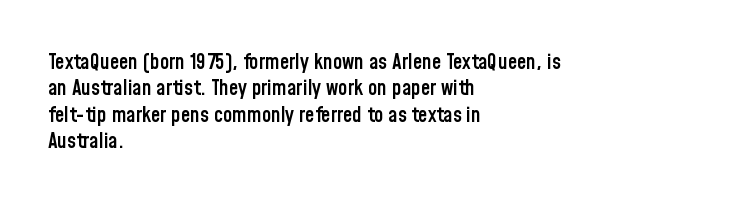
Its strokes are somewhat broadened, the hallmark of semibold type. Notice how descenders clear the ascenders below comfortably — that's standard leading. The letters stand straight up with perfectly vertical stems. Compared with a centered layout, this one pins lines to the left instead.
